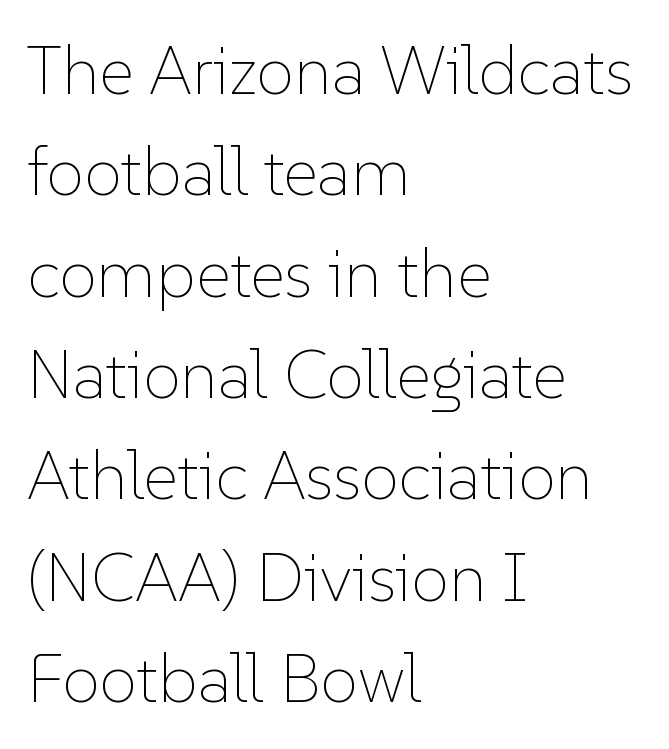
The image shows 68 px thin type, upright; set left-aligned, normal line spacing (1.49x), normal letter spacing, not underlined; low stroke contrast and a medium x-height.
